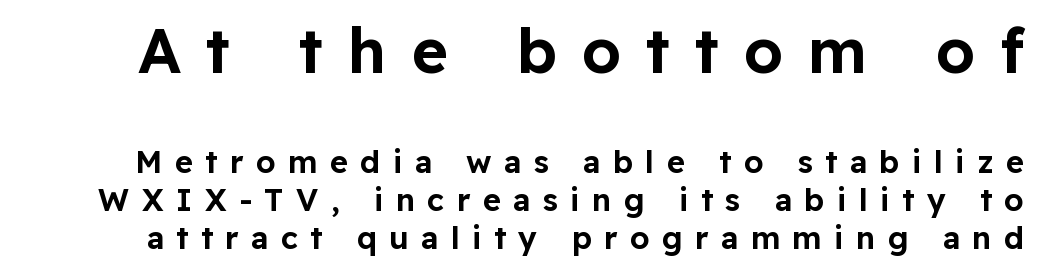
A typesetter would call this heavily tracked-out type. Underlining? Definitely not there. These lines were composed using upright roman letters. The first block has been scaled up relative to the second. The face used here is proportionally spaced, like ordinary book or web type.
